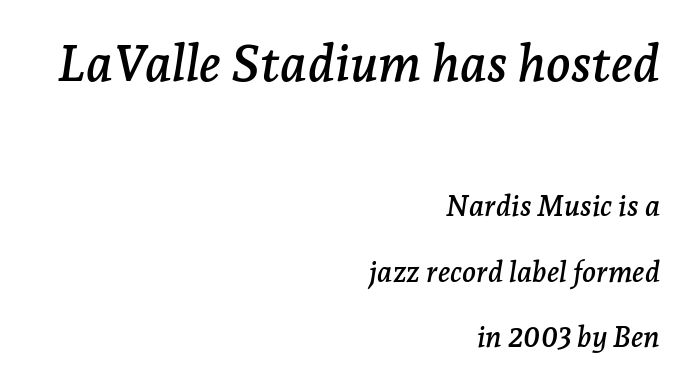
{"serif": "yes", "italic": "yes", "lean": "right", "slant_degrees": 7, "width": "normal", "stroke_contrast": "low", "x_height": "medium", "monospaced": "no", "underline": "no", "align": "right", "line_spacing": "loose", "line_spacing_ratio": 2.26, "letter_spacing": "normal", "letter_spacing_em": 0.0, "larger_block": "first", "size_ratio": 1.76, "glyph_px": 51}
